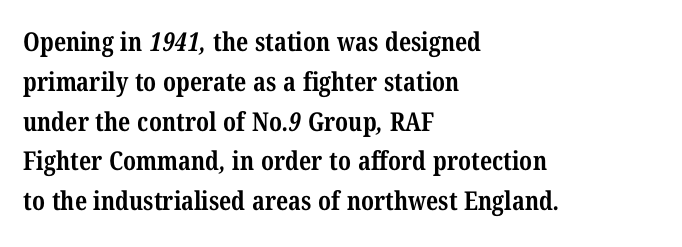
Alignment: flush left. Normally led — the rows are evenly, conventionally spaced. The type is set solid horizontally, with unmodified tracking. Typographic density is high because the face is bold. Check the space under the baseline: it is left empty.
